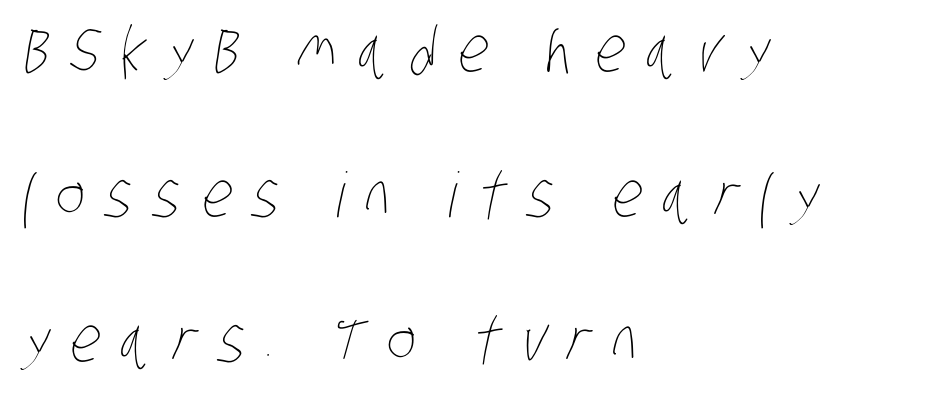
Q: Is the text bold? A: No.
Q: Is the text underlined? A: No.
Q: How is the paragraph aligned? A: Left-aligned.
Q: Is the spacing between letters normal or unusually wide? A: Unusually wide.
Q: Is the spacing between lines tight, normal or loose? A: Loose.
Q: Width (condensed, normal, or wide)? A: Condensed.
Q: Stroke contrast? A: Low.
Q: x-height? A: Large.
Q: Monospaced? A: No.
